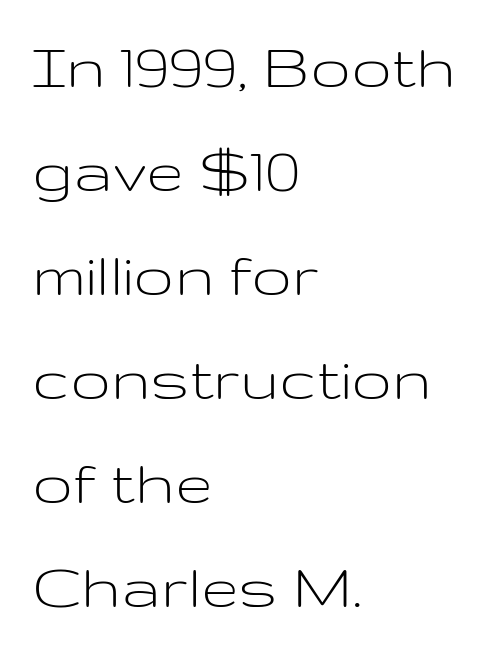
{"serif": "no", "italic": "no", "bold": "no", "weight": "light", "width": "wide", "stroke_contrast": "low", "x_height": "medium", "monospaced": "no", "underline": "no", "align": "left", "line_spacing": "normal", "line_spacing_ratio": 1.53, "letter_spacing": "normal", "letter_spacing_em": 0.0, "glyph_px": 68}
